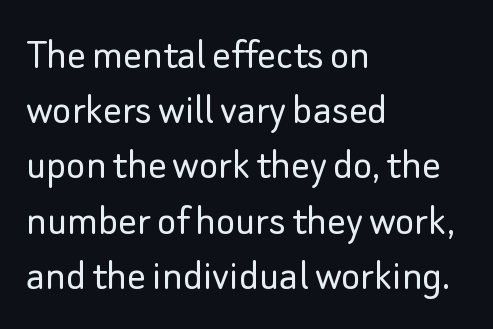
Q: Is the text bold? A: No.
Q: Is the text italic (slanted)? A: No, it is upright.
Q: Is the typeface a serif or a sans-serif typeface? A: Sans-serif.
Q: Is the text underlined? A: No.
Q: How is the paragraph aligned? A: Left-aligned.
Q: Is the spacing between letters normal or unusually wide? A: Normal.
Q: Width (condensed, normal, or wide)? A: Normal.
Q: Stroke contrast? A: Low.
Q: x-height? A: Small.
Q: Monospaced? A: No.
